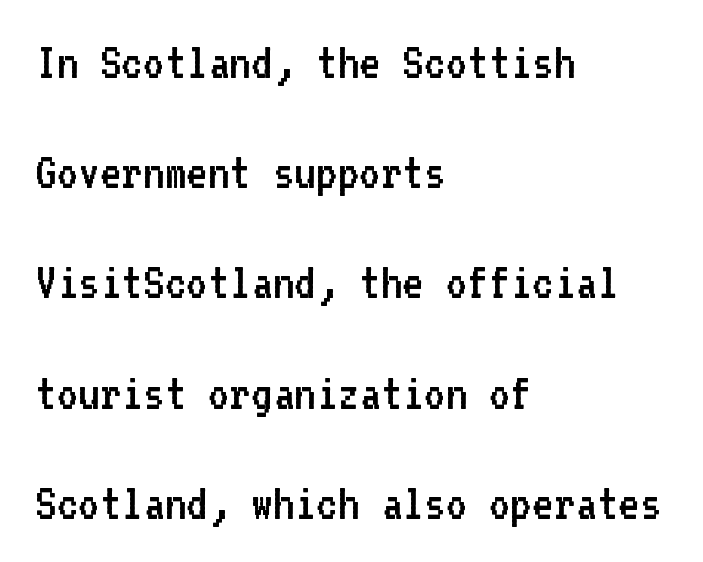
No extra ink here — the face is not bold. Posture: upright roman. Regarding leading, the lines here are spaced well apart. The space directly below the letters is spotless. The passage shown is typed in a monospace face where columns stay perfectly aligned. The rendering anchors every line to the left-hand side.
